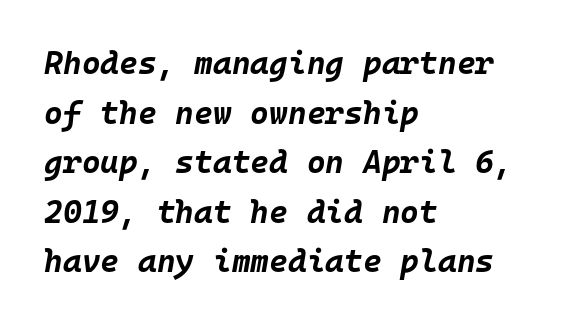
The image shows 32 px bold type, italic (leaning right), monospaced; set left-aligned, normal line spacing (1.55x), normal letter spacing, not underlined; low stroke contrast and a large x-height.
